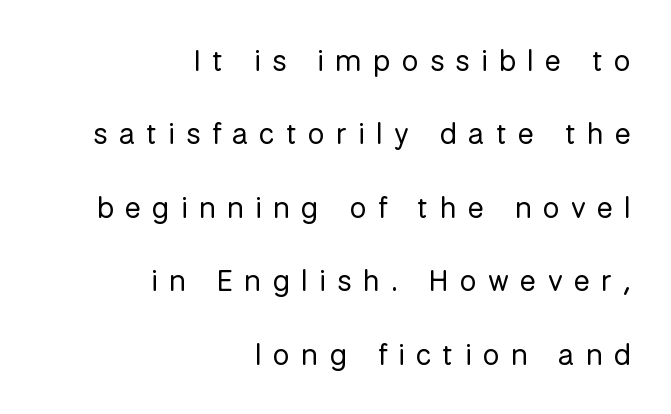
The image shows 30 px regular-weight sans-serif type, upright; set right-aligned, loose line spacing (2.45x), unusually wide letter spacing (+0.38 em), not underlined; low stroke contrast and a medium x-height.
